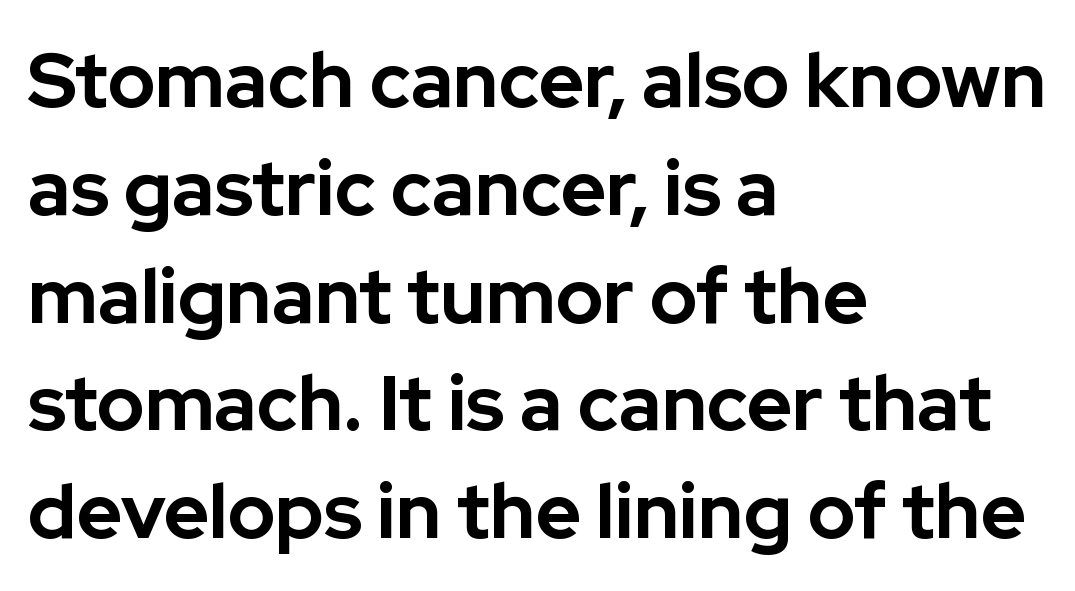
The image shows 77 px bold sans-serif type, upright; set left-aligned, normal line spacing (1.4x), normal letter spacing, not underlined; low stroke contrast and a medium x-height.
